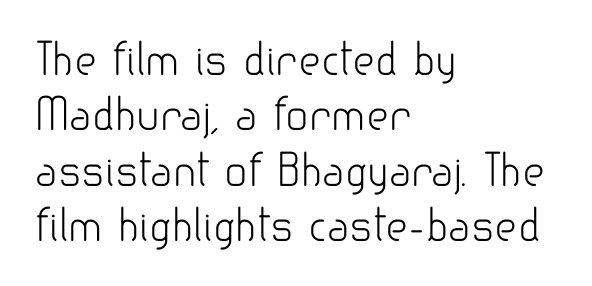
Q: Is the text bold? A: No.
Q: Is the text italic (slanted)? A: No, it is upright.
Q: Is the typeface a serif or a sans-serif typeface? A: Sans-serif.
Q: Is the text underlined? A: No.
Q: How is the paragraph aligned? A: Left-aligned.
Q: Is the spacing between letters normal or unusually wide? A: Normal.
Q: Is the spacing between lines tight, normal or loose? A: Normal.
Q: Width (condensed, normal, or wide)? A: Normal.
Q: Stroke contrast? A: Low.
Q: x-height? A: Small.
Q: Monospaced? A: No.
